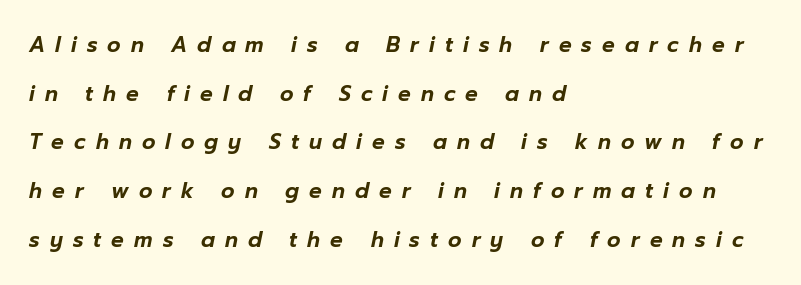
{"italic": "yes", "lean": "right", "slant_degrees": 12, "underline": "no", "align": "left", "line_spacing": "loose", "line_spacing_ratio": 2.32, "letter_spacing": "wide", "letter_spacing_em": 0.48, "glyph_px": 21}
